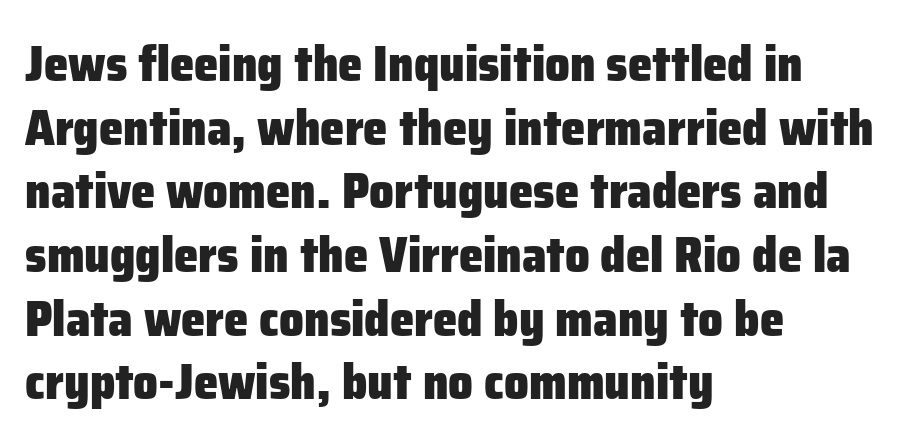
Rows of type keep a routine distance in the vertical direction. You could not count columns in this text — the font is proportionally spaced. You can tell it's not italic because the verticals are truly vertical. Underline: absent.
